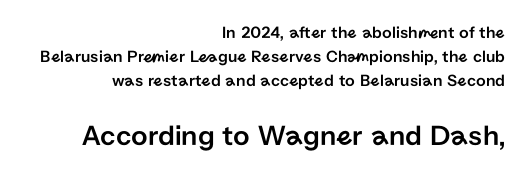
Q: Is the text italic (slanted)? A: No, it is upright.
Q: Is the typeface a serif or a sans-serif typeface? A: Sans-serif.
Q: Is the text underlined? A: No.
Q: How is the paragraph aligned? A: Right-aligned.
Q: Is the spacing between letters normal or unusually wide? A: Normal.
Q: Is the spacing between lines tight, normal or loose? A: Normal.
Q: Which block of text is set in a larger size, the first (top) or the second (bottom)? A: The second (bottom) one.
Q: Width (condensed, normal, or wide)? A: Normal.
Q: Stroke contrast? A: Low.
Q: x-height? A: Medium.
Q: Monospaced? A: No.
